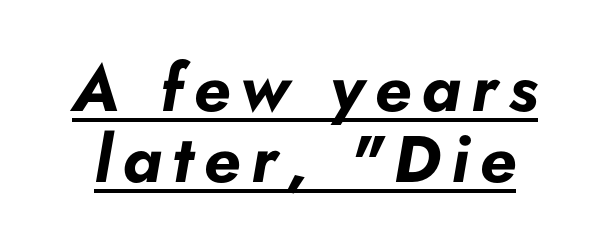
The image shows 66 px bold type, italic (leaning right); set tight line spacing (1.08x), underlined; low stroke contrast and a small x-height.
